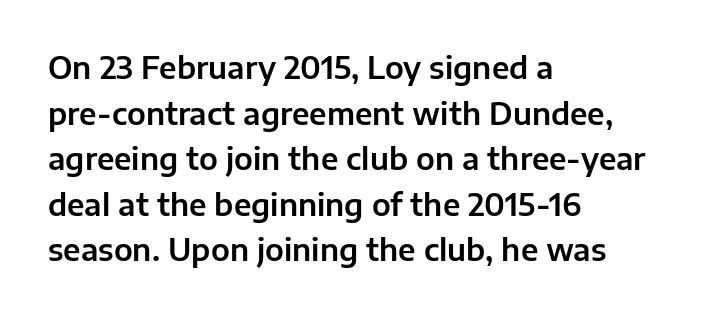
Line beginnings align vertically; line endings do not. The face used here is proportionally spaced, like ordinary book or web type. A normal amount of white space separates one row of letters from the next. Clear beneath every line of the passage. Students, note that the glyphs here touch the page at normal intervals. Font category for this specimen: sans-serif.
